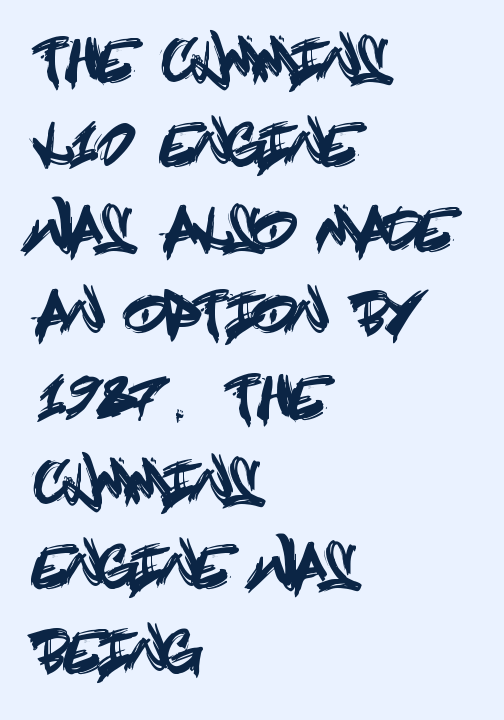
{"serif": "no", "width": "condensed", "x_height": "large", "underline": "no", "align": "left", "line_spacing": "normal", "line_spacing_ratio": 1.48, "letter_spacing": "normal", "letter_spacing_em": 0.0, "glyph_px": 57}
